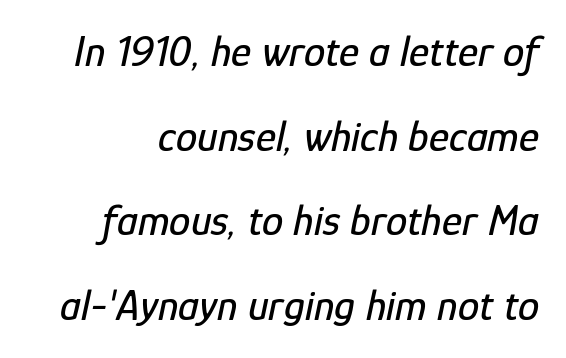
Q: Is the text italic (slanted)? A: Yes, it leans right by about 12 degrees.
Q: Is the text underlined? A: No.
Q: Is the spacing between letters normal or unusually wide? A: Normal.
Q: Is the spacing between lines tight, normal or loose? A: Loose.
Q: Width (condensed, normal, or wide)? A: Condensed.
Q: Stroke contrast? A: Low.
Q: x-height? A: Medium.
Q: Monospaced? A: No.
